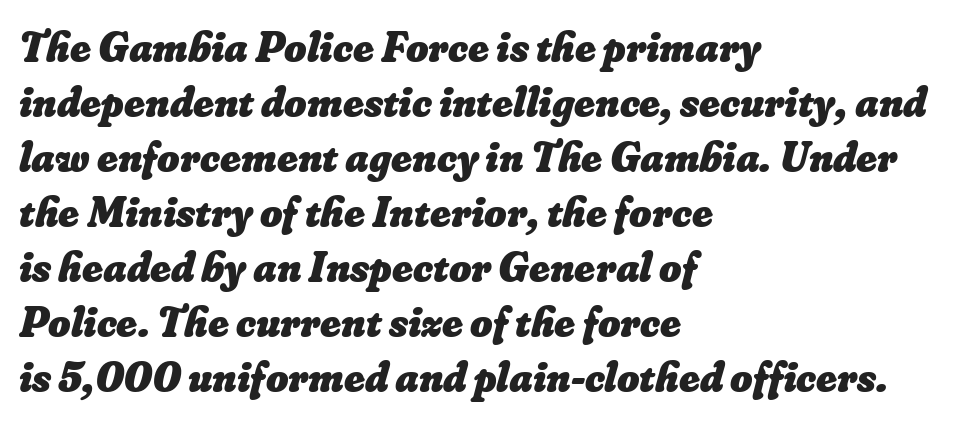
{"bold": "yes", "weight": "heavy", "width": "normal", "stroke_contrast": "low", "x_height": "small", "monospaced": "no", "underline": "no", "align": "left", "line_spacing": "normal", "line_spacing_ratio": 1.28, "letter_spacing": "normal", "letter_spacing_em": 0.0, "glyph_px": 43}
